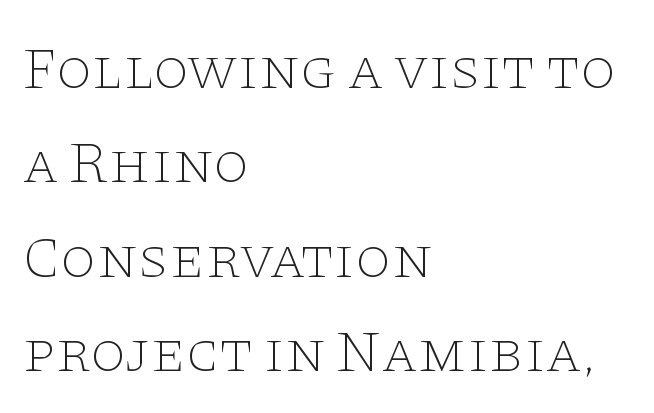
The image shows 59 px thin, wide serif type, upright; set left-aligned, normal line spacing (1.6x), normal letter spacing, not underlined; low stroke contrast and a large x-height.
